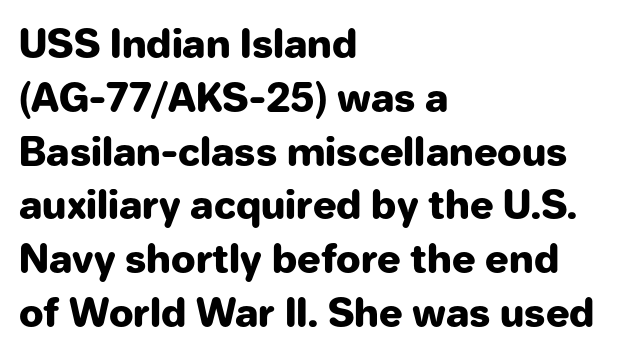
Q: Is the text bold? A: Yes.
Q: Is the text italic (slanted)? A: No, it is upright.
Q: Is the typeface a serif or a sans-serif typeface? A: Sans-serif.
Q: Is the text underlined? A: No.
Q: How is the paragraph aligned? A: Left-aligned.
Q: Is the spacing between letters normal or unusually wide? A: Normal.
Q: Is the spacing between lines tight, normal or loose? A: Normal.
Q: Width (condensed, normal, or wide)? A: Normal.
Q: Stroke contrast? A: Low.
Q: x-height? A: Medium.
Q: Monospaced? A: No.
